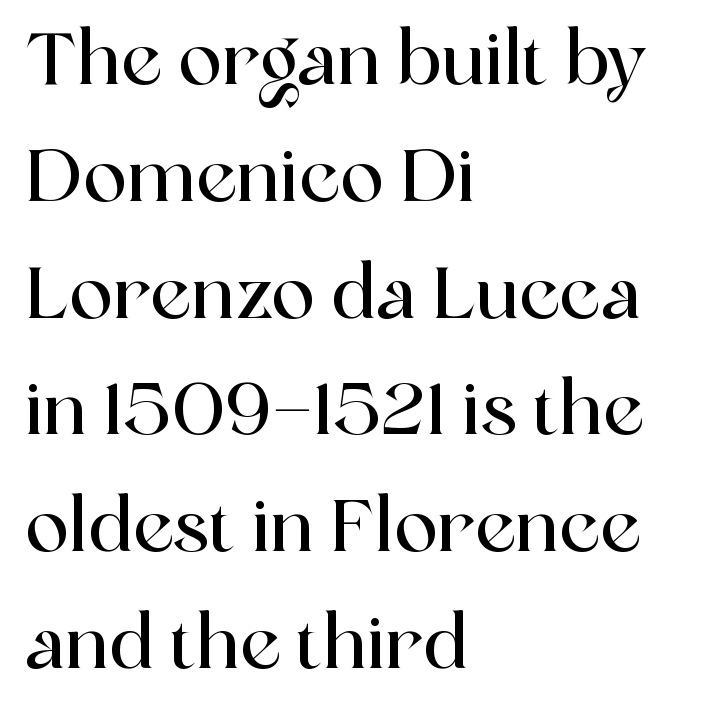
Q: Is the text italic (slanted)? A: No, it is upright.
Q: Is the typeface a serif or a sans-serif typeface? A: Serif.
Q: Is the text underlined? A: No.
Q: How is the paragraph aligned? A: Left-aligned.
Q: Is the spacing between letters normal or unusually wide? A: Normal.
Q: Is the spacing between lines tight, normal or loose? A: Normal.
Q: Width (condensed, normal, or wide)? A: Normal.
Q: x-height? A: Medium.
Q: Monospaced? A: No.
